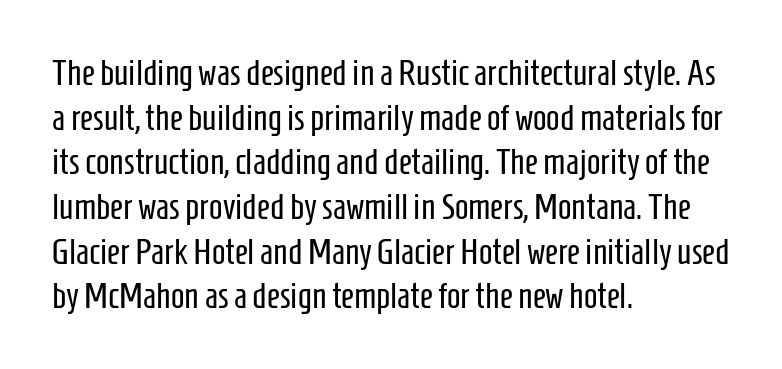
{"serif": "no", "italic": "no", "bold": "no", "weight": "regular", "width": "condensed", "stroke_contrast": "low", "x_height": "medium", "monospaced": "no", "underline": "no", "align": "left", "line_spacing_ratio": 1.24, "letter_spacing": "normal", "letter_spacing_em": 0.0, "glyph_px": 36}
